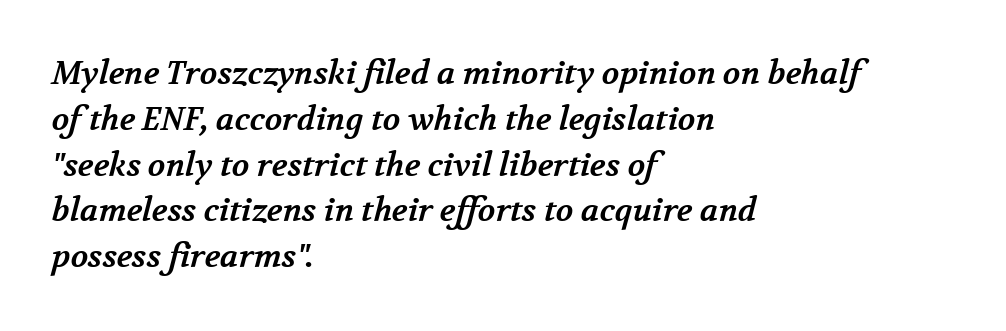
The image shows 32 px bold serif type; set left-aligned, normal line spacing (1.43x), normal letter spacing, not underlined; medium stroke contrast and a medium x-height.
